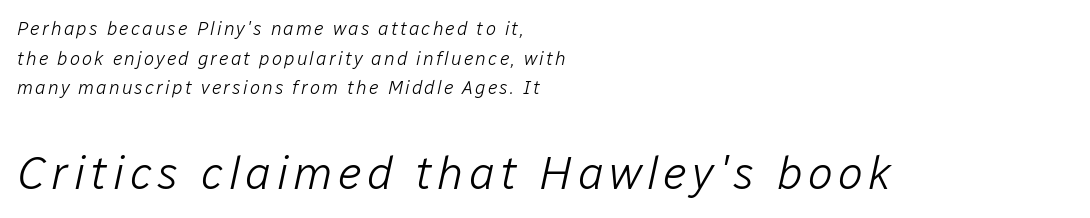
The image shows 47 px light type, italic (leaning right); set left-aligned, normal line spacing (1.56x), not underlined; the second (bottom) block is 2.47x larger; low stroke contrast and a medium x-height.
